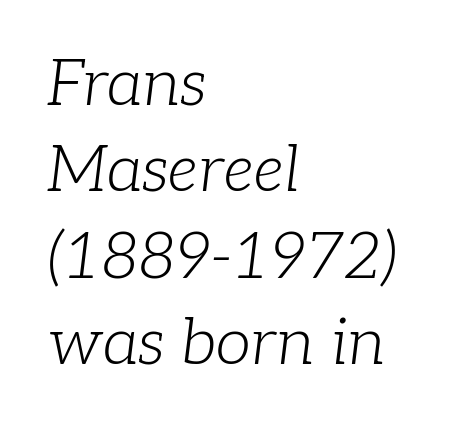
Old-style or modern, the face here clearly has serifs. Is the type slanted? Yes — the strokes lean at a clear angle. The font sits on the lighter half of the weight spectrum, regular included. The passage shown is typed in a proportional face where columns would drift. Which margin do the lines hug? The left one — the right edge is uneven.
